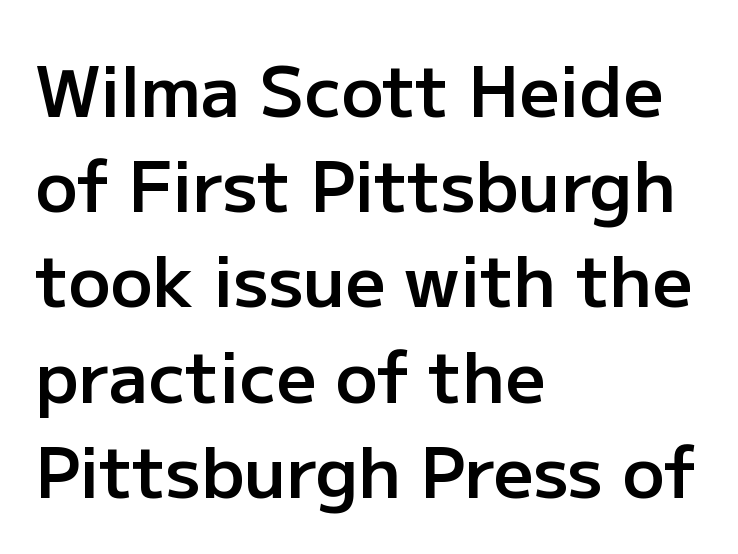
Q: Is the text bold? A: Semi-bold.
Q: Is the text italic (slanted)? A: No, it is upright.
Q: Is the typeface a serif or a sans-serif typeface? A: Sans-serif.
Q: Is the text underlined? A: No.
Q: How is the paragraph aligned? A: Left-aligned.
Q: Is the spacing between letters normal or unusually wide? A: Normal.
Q: Is the spacing between lines tight, normal or loose? A: Normal.
Q: Width (condensed, normal, or wide)? A: Normal.
Q: Stroke contrast? A: Low.
Q: x-height? A: Medium.
Q: Monospaced? A: No.
